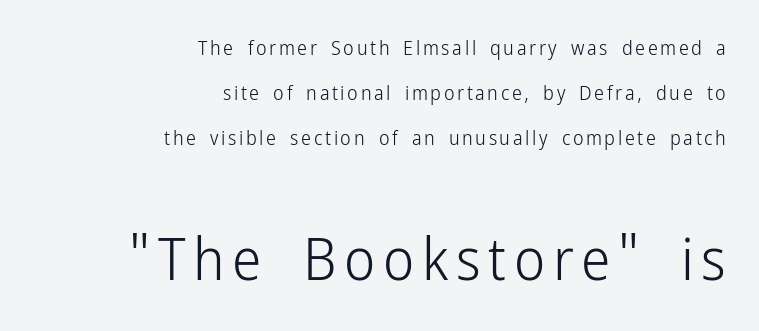
The image shows 59 px light, condensed sans-serif type, upright; set right-aligned, loose line spacing (2.26x), not underlined; the second (bottom) block is 2.95x larger; low stroke contrast and a medium x-height.
